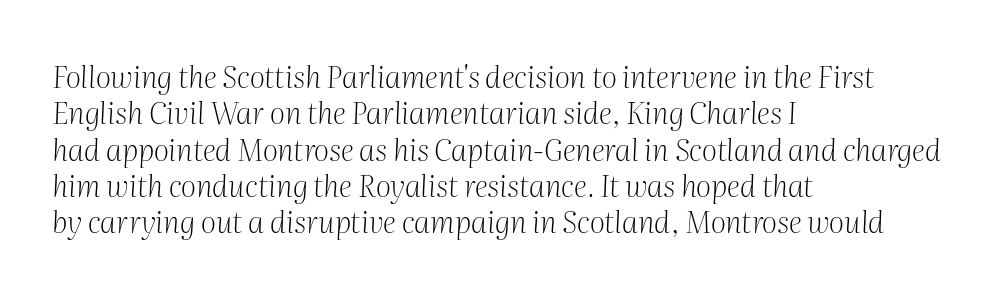
The image shows 30 px light serif type, italic (leaning right); set left-aligned, line spacing 1.21x, normal letter spacing, not underlined; medium stroke contrast and a medium x-height.
